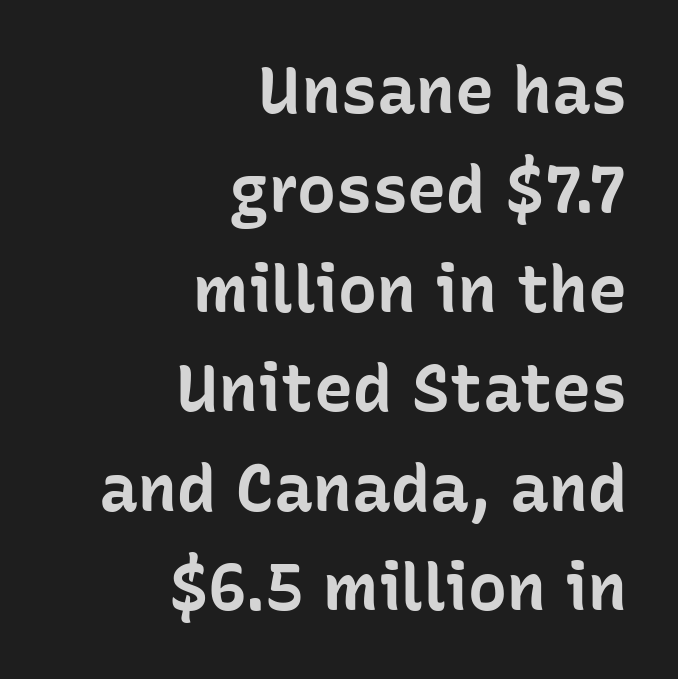
Q: Is the text bold? A: Yes.
Q: Is the text italic (slanted)? A: No, it is upright.
Q: Is the typeface a serif or a sans-serif typeface? A: Sans-serif.
Q: Is the text underlined? A: No.
Q: How is the paragraph aligned? A: Right-aligned.
Q: Is the spacing between letters normal or unusually wide? A: Normal.
Q: Is the spacing between lines tight, normal or loose? A: Normal.
Q: Width (condensed, normal, or wide)? A: Normal.
Q: Stroke contrast? A: Low.
Q: x-height? A: Medium.
Q: Monospaced? A: No.
